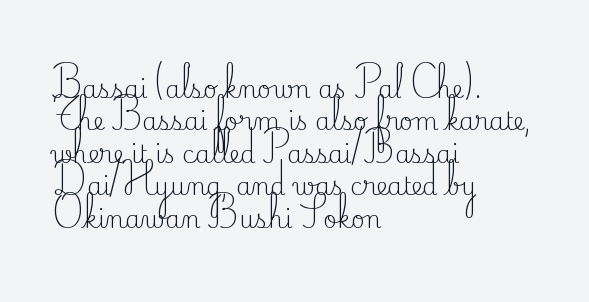
The typesetter chose a ragged-right arrangement here. In terms of letterspacing, this is plain default setting. Descenders hang freely into open space. A typesetter would call this leading conventional body-copy spacing. Stems and bowls with no extra thickness — not bold.
